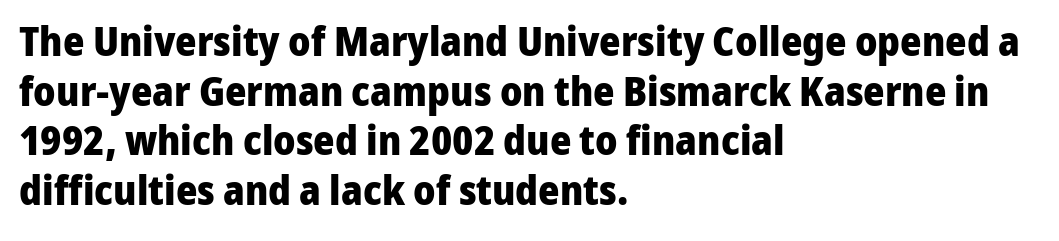
The image shows 41 px heavy sans-serif type, upright; set left-aligned, line spacing 1.21x, normal letter spacing, not underlined; low stroke contrast and a medium x-height.
